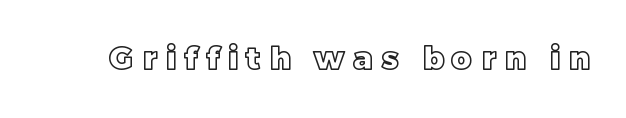
Q: Is the text italic (slanted)? A: No, it is upright.
Q: Is the text underlined? A: No.
Q: Is the spacing between letters normal or unusually wide? A: Unusually wide.
Q: Width (condensed, normal, or wide)? A: Normal.
Q: x-height? A: Large.
Q: Monospaced? A: No.
